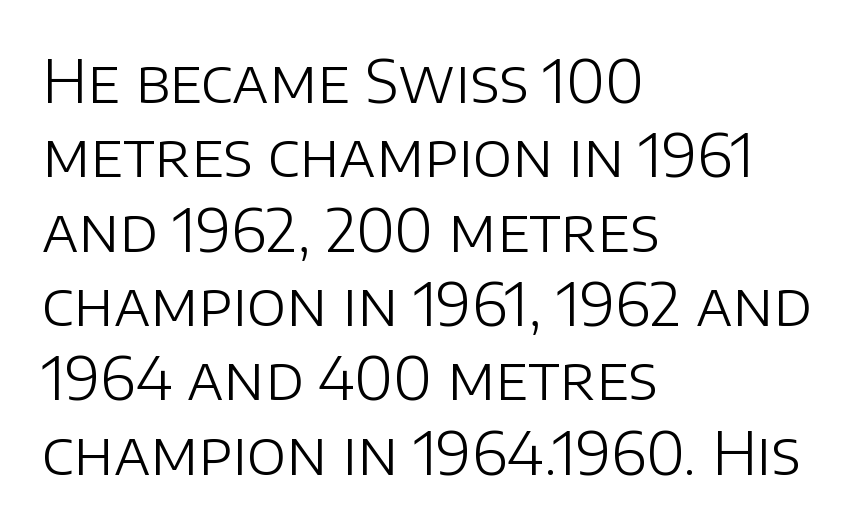
The image shows 59 px light sans-serif type, upright; set left-aligned, normal line spacing (1.26x), normal letter spacing, not underlined; low stroke contrast and a large x-height.
